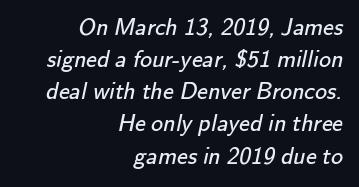
Q: Is the text bold? A: No.
Q: Is the text underlined? A: No.
Q: How is the paragraph aligned? A: Right-aligned.
Q: Is the spacing between letters normal or unusually wide? A: Normal.
Q: Is the spacing between lines tight, normal or loose? A: Normal.
